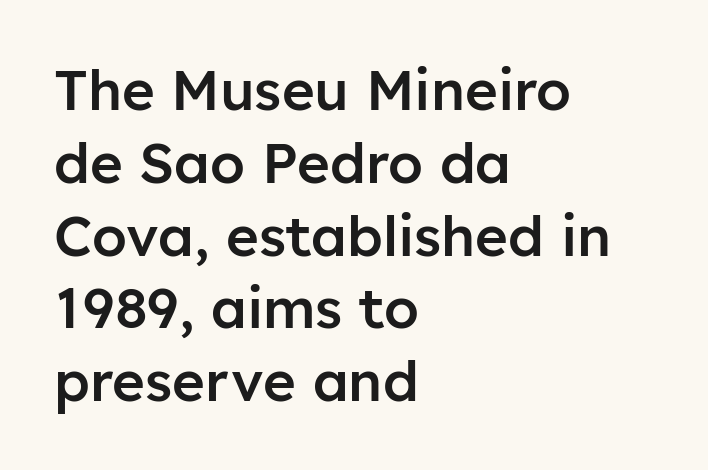
The image shows 56 px semibold sans-serif type, upright; set left-aligned, normal line spacing (1.3x), normal letter spacing, not underlined; low stroke contrast and a medium x-height.
